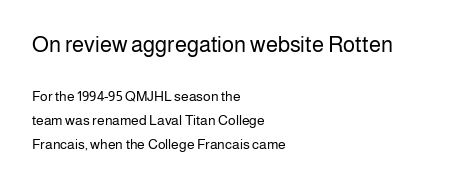
Is there any slant? The stems are plumb. Leftover space on each line is placed entirely after the last word. Ink coverage per letter is moderate at most. Here the first block reads like a headline and the second like body copy. Words appear dense and cohesive because spacing is normal.
